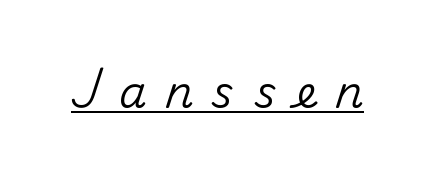
Q: Is the text italic (slanted)? A: Yes.
Q: Is the typeface a serif or a sans-serif typeface? A: Sans-serif.
Q: Is the text underlined? A: Yes.
Q: Is the spacing between letters normal or unusually wide? A: Unusually wide.
Q: Width (condensed, normal, or wide)? A: Normal.
Q: Stroke contrast? A: Medium.
Q: x-height? A: Small.
Q: Monospaced? A: No.
